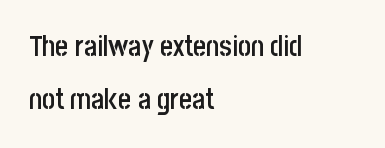
Q: Is the text bold? A: Semi-bold.
Q: Is the text italic (slanted)? A: No, it is upright.
Q: Is the typeface a serif or a sans-serif typeface? A: Sans-serif.
Q: Is the text underlined? A: No.
Q: How is the paragraph aligned? A: Left-aligned.
Q: Is the spacing between letters normal or unusually wide? A: Normal.
Q: Is the spacing between lines tight, normal or loose? A: Loose.
Q: Width (condensed, normal, or wide)? A: Condensed.
Q: Stroke contrast? A: Low.
Q: x-height? A: Large.
Q: Monospaced? A: No.
